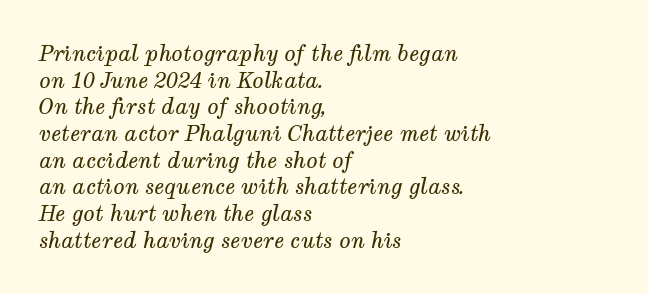
{"italic": "yes", "lean": "right", "slant_degrees": 12, "bold": "no", "underline": "no", "align": "left", "line_spacing": "normal", "line_spacing_ratio": 1.27, "letter_spacing": "normal", "letter_spacing_em": 0.0, "glyph_px": 21}
